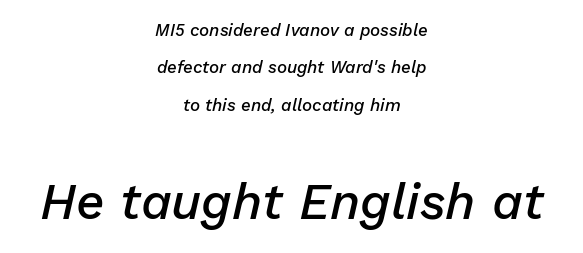
The image shows 50 px semibold type, italic (leaning right); set centered, loose line spacing (2.2x), normal letter spacing, not underlined; the second (bottom) block is 2.94x larger; low stroke contrast and a medium x-height.
